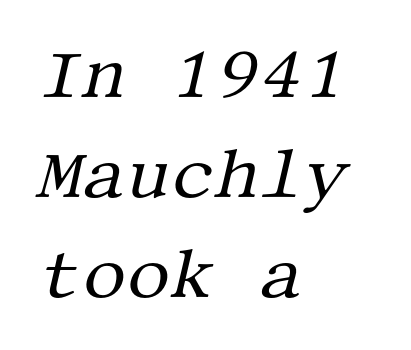
The image shows 69 px regular-weight serif type, italic (leaning right); set left-aligned, normal line spacing (1.45x), normal letter spacing, not underlined; medium stroke contrast and a large x-height.
